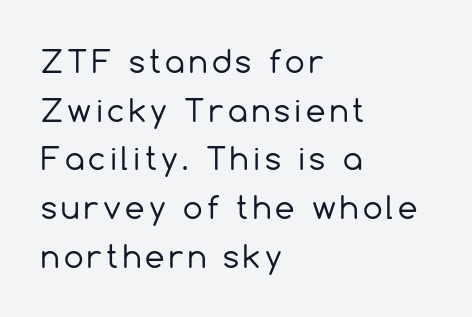
The image shows 31 px regular-weight sans-serif type, upright; set left-aligned, normal line spacing (1.57x), not underlined; a medium x-height.
